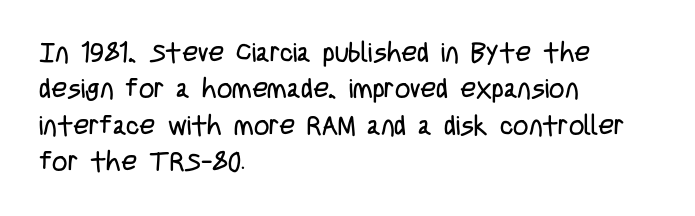
Upright lettering throughout. Reading down the column, the eye jumps a familiar distance to each next line. The typesetting does not lean heavy: it is not bold. Horizontal alignment here is leftward, the default for most running prose. The space directly below the letters is spotless. Glyph-to-glyph distance matches everyday printed text.
